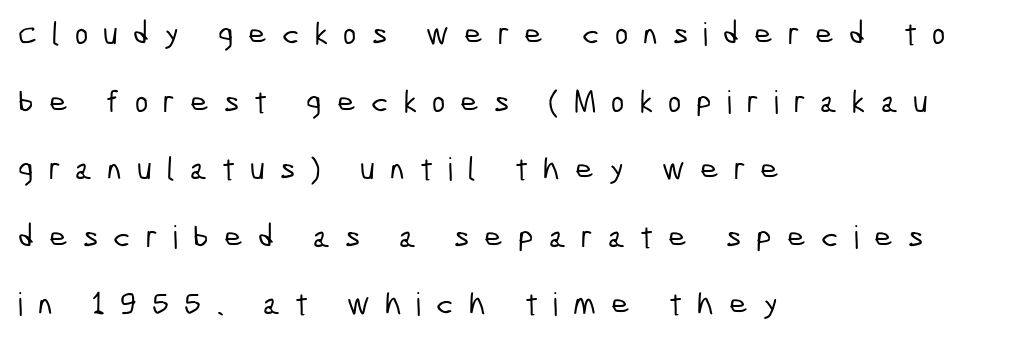
Q: Is the typeface a serif or a sans-serif typeface? A: Sans-serif.
Q: Is the text underlined? A: No.
Q: How is the paragraph aligned? A: Left-aligned.
Q: Is the spacing between letters normal or unusually wide? A: Unusually wide.
Q: Is the spacing between lines tight, normal or loose? A: Loose.
Q: Width (condensed, normal, or wide)? A: Condensed.
Q: Stroke contrast? A: Low.
Q: x-height? A: Medium.
Q: Monospaced? A: No.
